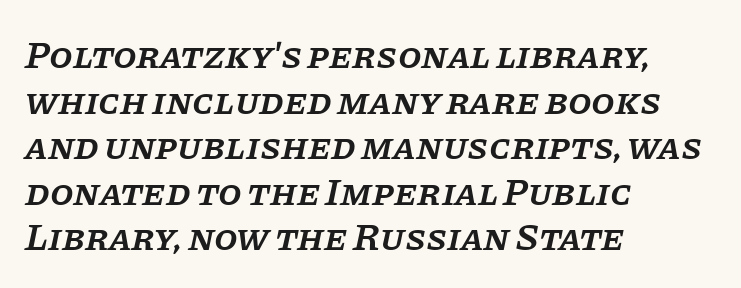
{"serif": "yes", "italic": "yes", "lean": "right", "slant_degrees": 11, "bold": "semi", "weight": "semibold", "width": "normal", "stroke_contrast": "low", "x_height": "large", "monospaced": "no", "underline": "no", "align": "left", "line_spacing_ratio": 1.2, "letter_spacing": "normal", "letter_spacing_em": 0.0, "glyph_px": 38}
